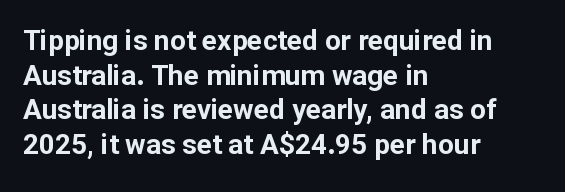
{"serif": "no", "italic": "no", "bold": "yes", "weight": "bold", "width": "normal", "stroke_contrast": "low", "x_height": "medium", "monospaced": "no", "underline": "no", "align": "left", "line_spacing_ratio": 1.24, "letter_spacing": "normal", "letter_spacing_em": 0.0, "glyph_px": 28}
